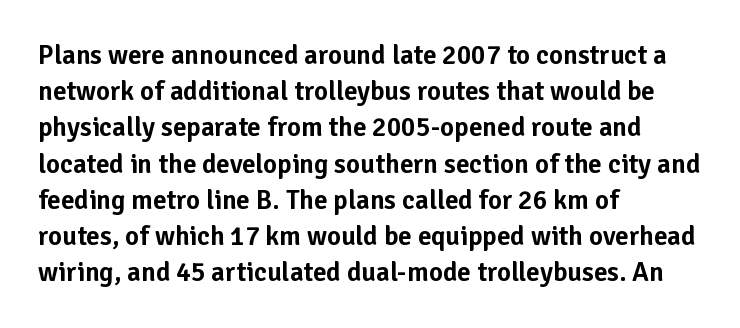
Q: Is the text italic (slanted)? A: No, it is upright.
Q: Is the text underlined? A: No.
Q: How is the paragraph aligned? A: Left-aligned.
Q: Is the spacing between letters normal or unusually wide? A: Normal.
Q: Is the spacing between lines tight, normal or loose? A: Normal.
